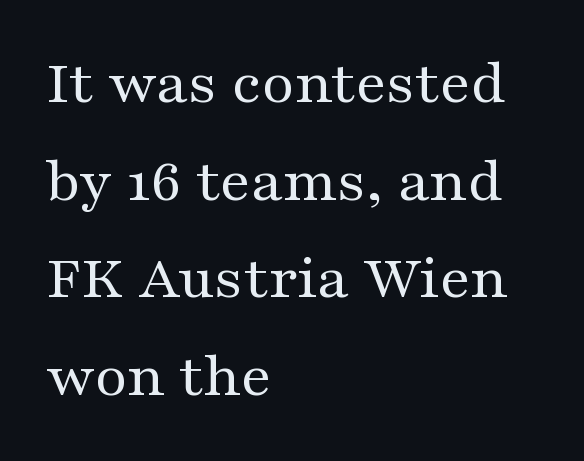
{"serif": "yes", "italic": "no", "bold": "no", "weight": "regular", "width": "wide", "stroke_contrast": "medium", "x_height": "medium", "monospaced": "no", "underline": "no", "align": "left", "line_spacing": "normal", "line_spacing_ratio": 1.55, "letter_spacing": "normal", "letter_spacing_em": 0.0, "glyph_px": 63}
